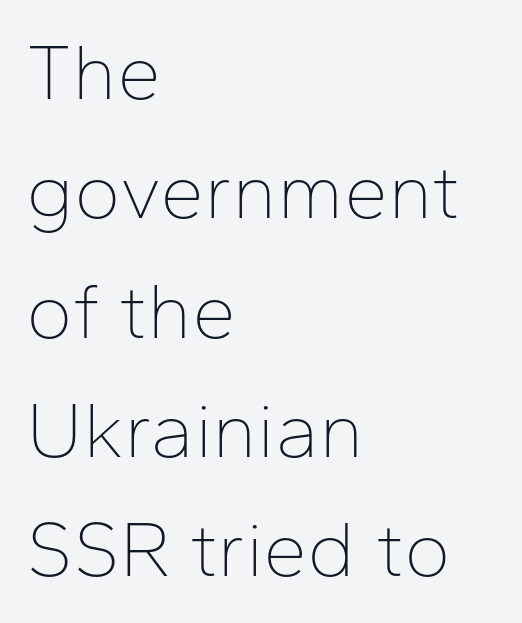
The image shows 79 px thin sans-serif type, upright; set left-aligned, normal line spacing (1.51x), normal letter spacing, not underlined; low stroke contrast and a medium x-height.
